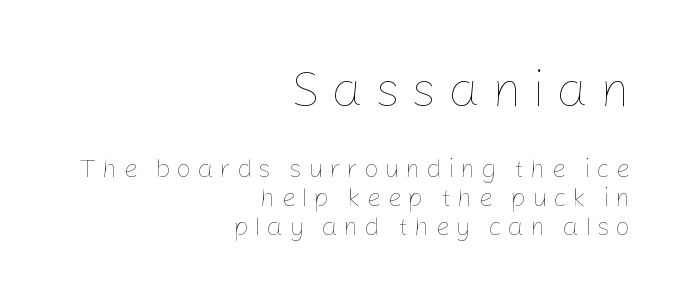
{"italic": "no", "bold": "no", "weight": "thin", "width": "normal", "stroke_contrast": "low", "x_height": "medium", "monospaced": "no", "underline": "no", "align": "right", "line_spacing": "tight", "line_spacing_ratio": 1.12, "letter_spacing": "wide", "letter_spacing_em": 0.22, "larger_block": "first", "size_ratio": 1.96, "glyph_px": 51}
